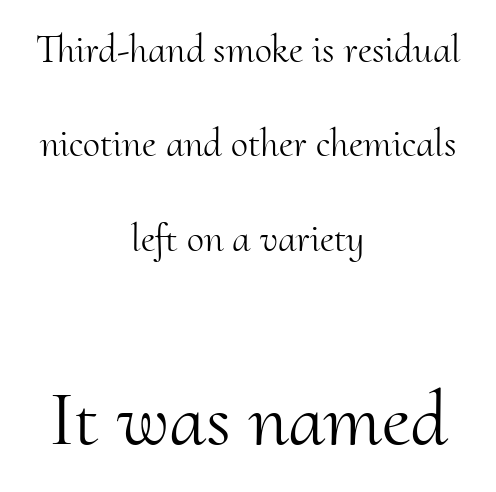
{"serif": "yes", "italic": "no", "bold": "no", "weight": "light", "width": "normal", "stroke_contrast": "medium", "x_height": "small", "monospaced": "no", "underline": "no", "align": "center", "line_spacing": "loose", "line_spacing_ratio": 2.42, "letter_spacing": "normal", "letter_spacing_em": 0.0, "larger_block": "second", "size_ratio": 2.0, "glyph_px": 78}
